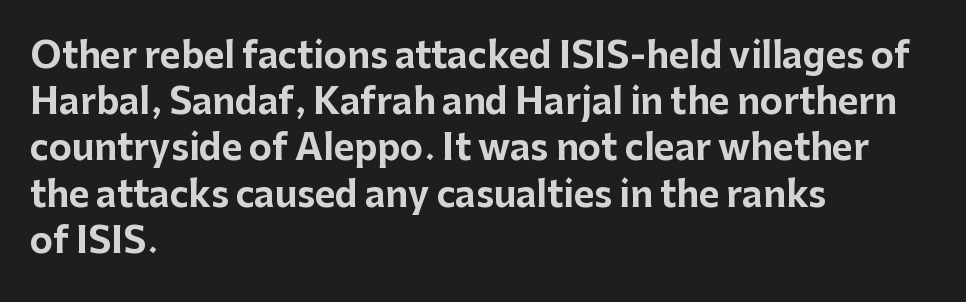
The image shows 35 px bold sans-serif type, upright; set left-aligned, normal line spacing (1.32x), normal letter spacing, not underlined; low stroke contrast and a medium x-height.
